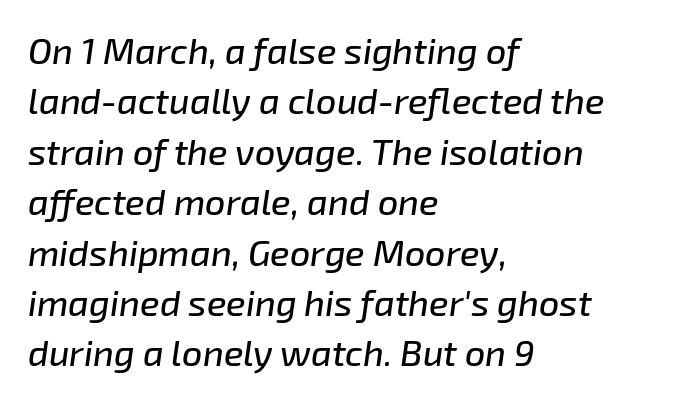
Q: Is the text italic (slanted)? A: Yes, it leans right by about 8 degrees.
Q: Is the text underlined? A: No.
Q: How is the paragraph aligned? A: Left-aligned.
Q: Is the spacing between letters normal or unusually wide? A: Normal.
Q: Is the spacing between lines tight, normal or loose? A: Normal.
Q: Width (condensed, normal, or wide)? A: Normal.
Q: Stroke contrast? A: Low.
Q: x-height? A: Medium.
Q: Monospaced? A: No.
